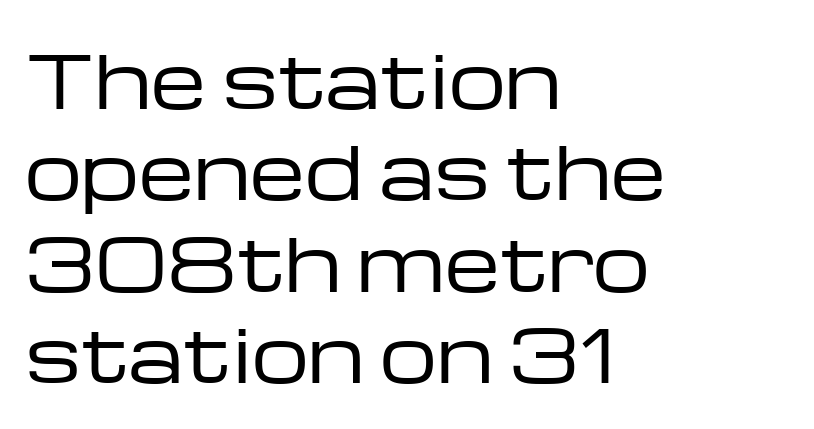
Q: Is the text bold? A: No.
Q: Is the text italic (slanted)? A: No, it is upright.
Q: Is the typeface a serif or a sans-serif typeface? A: Sans-serif.
Q: Is the text underlined? A: No.
Q: How is the paragraph aligned? A: Left-aligned.
Q: Is the spacing between letters normal or unusually wide? A: Normal.
Q: Is the spacing between lines tight, normal or loose? A: Normal.
Q: Width (condensed, normal, or wide)? A: Wide.
Q: Stroke contrast? A: Low.
Q: x-height? A: Medium.
Q: Monospaced? A: No.
